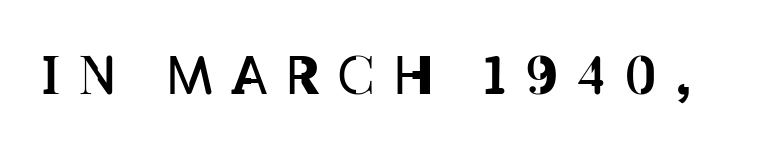
The image shows 53 px regular-weight, condensed type, upright; set unusually wide letter spacing (+0.35 em), not underlined; low stroke contrast and a large x-height.
